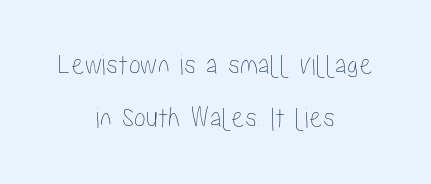
The passage shown is typed in a proportional face where columns would drift. Does extra space separate the letters? No, they use regular spacing. Alignment: centered. This rendering features lettering with no underline. Italic: no, the glyphs are upright roman.
